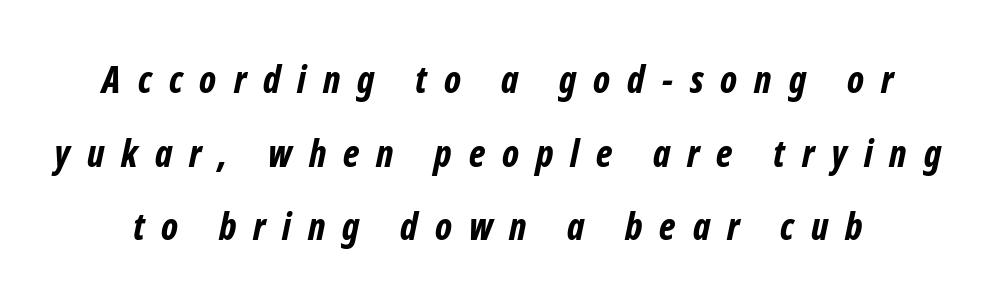
The image shows 37 px bold, condensed type, italic (leaning right); set loose line spacing (1.99x), unusually wide letter spacing (+0.46 em), not underlined; low stroke contrast and a medium x-height.
